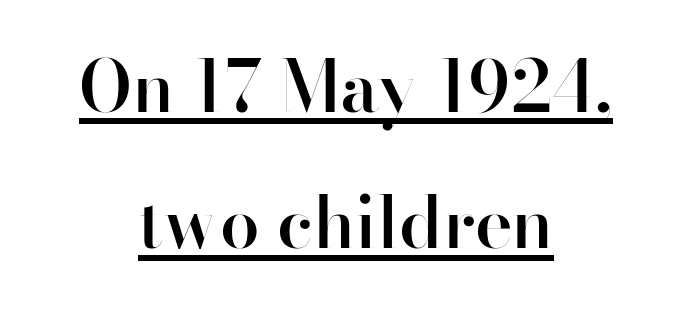
A sans-serif font was chosen for this passage. What weight is shown? A semibold, between regular and bold. The rendering uses natural spacing where letterforms have individual widths. You can tell it's not italic because the verticals are truly vertical. The passage shown is underscored from start to finish. Visually the block forms a symmetrical silhouette, jagged on both flanks.
